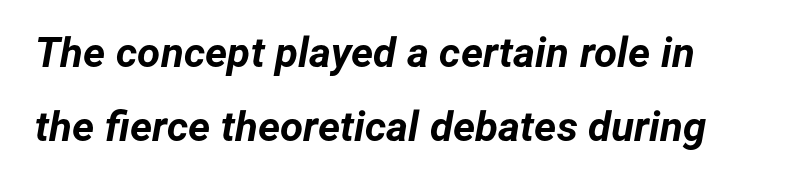
{"italic": "yes", "lean": "right", "slant_degrees": 12, "bold": "yes", "weight": "bold", "width": "normal", "stroke_contrast": "low", "x_height": "medium", "monospaced": "no", "underline": "no", "line_spacing_ratio": 1.77, "letter_spacing": "normal", "letter_spacing_em": 0.0, "glyph_px": 42}
